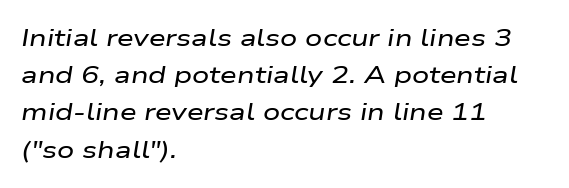
The image shows 24 px text type, italic (leaning right); set left-aligned, normal line spacing (1.55x), normal letter spacing, not underlined.
